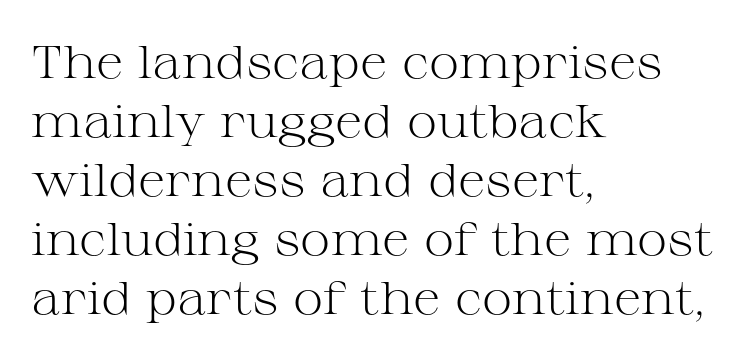
{"serif": "yes", "italic": "no", "bold": "no", "weight": "light", "width": "wide", "stroke_contrast": "medium", "x_height": "medium", "monospaced": "no", "underline": "no", "align": "left", "line_spacing": "normal", "line_spacing_ratio": 1.28, "letter_spacing": "normal", "letter_spacing_em": 0.0, "glyph_px": 46}
